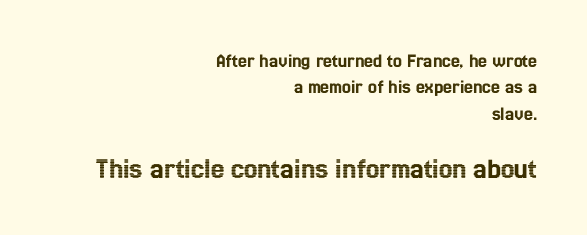
The image shows 30 px condensed type, upright; set right-aligned, normal line spacing (1.32x), normal letter spacing, not underlined; the second (bottom) block is 1.5x larger; a medium x-height.
